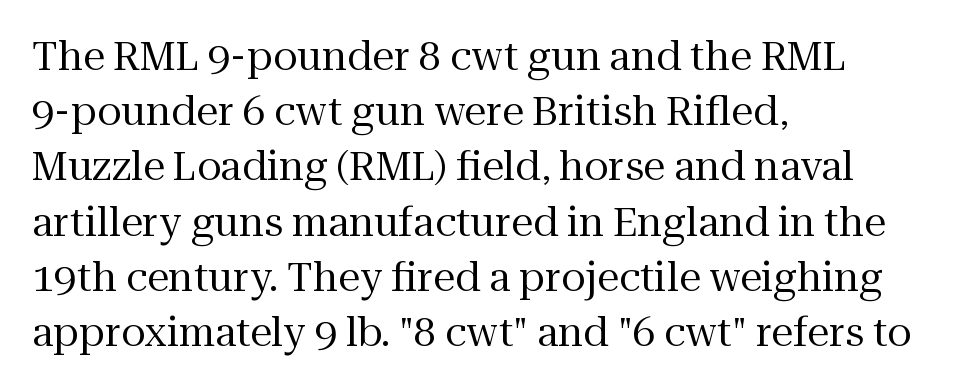
The image shows 40 px regular-weight serif type, upright; set left-aligned, normal line spacing (1.38x), normal letter spacing, not underlined; medium stroke contrast and a medium x-height.
